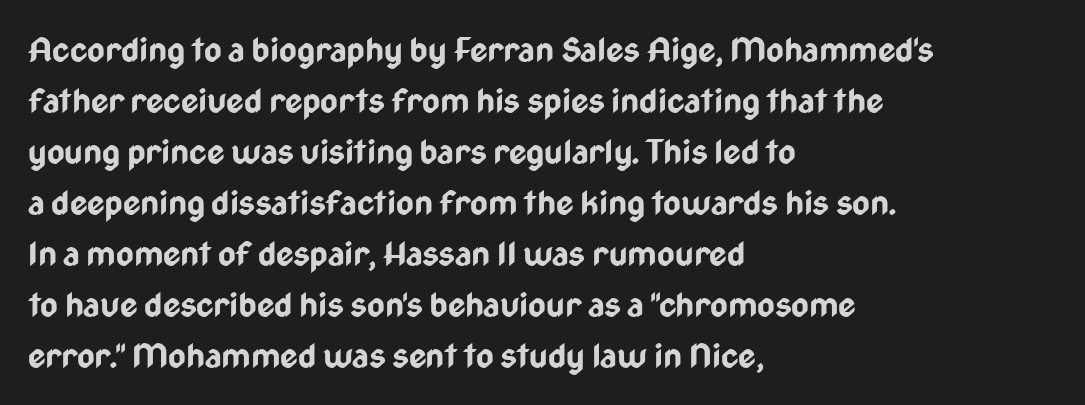
The image shows 34 px bold, condensed sans-serif type, upright; set left-aligned, normal line spacing (1.5x), normal letter spacing, not underlined; low stroke contrast and a medium x-height.
